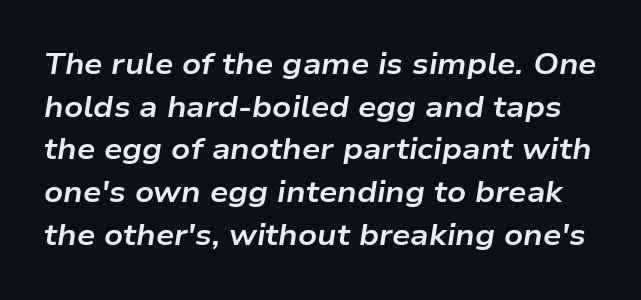
The face used here has the dense, thick strokes of a bold. Each new line begins a customary step beneath the previous one. Posture: slanted. Short note: letters normally spaced. This sample has the flowing, uneven cadence of proportional lettering. Check the space under the baseline: it is left empty.
